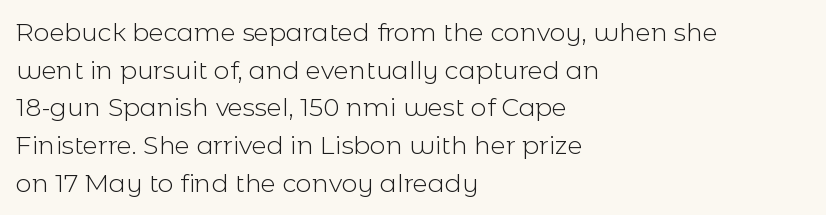
The face used here is rendered with its standard letterfit. Just letters on the line, the space beneath them empty. Caption: face not bold, strokes unweighted. Line spacing here is normal.
